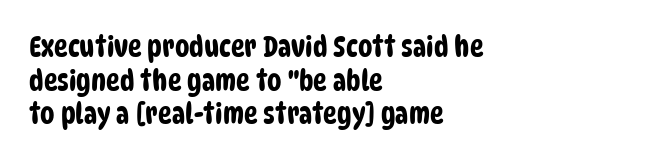
{"serif": "no", "width": "condensed", "stroke_contrast": "low", "x_height": "large", "monospaced": "no", "underline": "no", "align": "left", "line_spacing_ratio": 1.16, "letter_spacing": "normal", "letter_spacing_em": 0.0, "glyph_px": 29}
